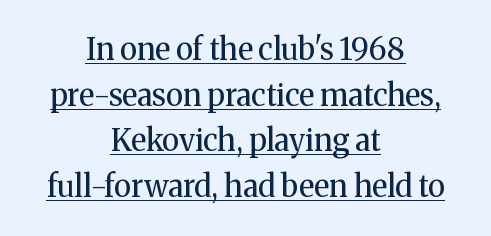
The image shows 30 px regular-weight serif type, upright; set centered, normal line spacing (1.52x), normal letter spacing, underlined; medium stroke contrast and a medium x-height.
